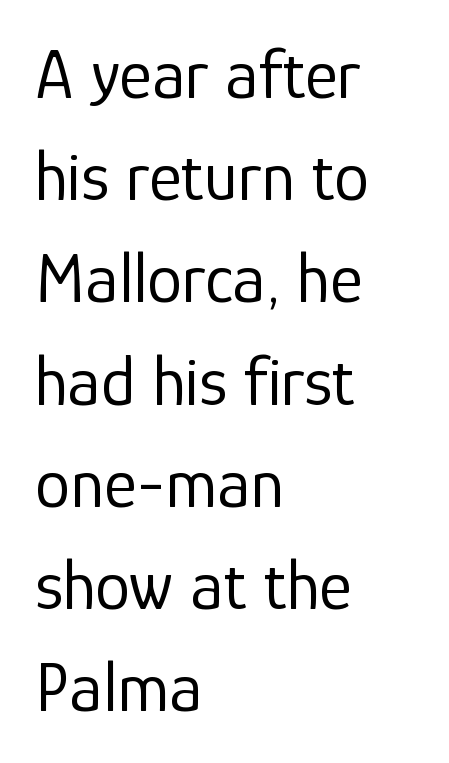
Q: Is the text bold? A: No.
Q: Is the text italic (slanted)? A: No, it is upright.
Q: Is the typeface a serif or a sans-serif typeface? A: Sans-serif.
Q: Is the text underlined? A: No.
Q: How is the paragraph aligned? A: Left-aligned.
Q: Is the spacing between letters normal or unusually wide? A: Normal.
Q: Is the spacing between lines tight, normal or loose? A: Normal.
Q: Width (condensed, normal, or wide)? A: Normal.
Q: Stroke contrast? A: Low.
Q: x-height? A: Medium.
Q: Monospaced? A: No.
